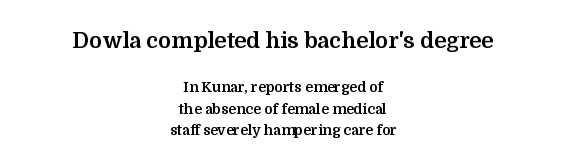
Block one is the big one; block two sits smaller underneath. Interline gaps are of average width in this sample. Does extra space separate the letters? No, they use regular spacing. Nope, not italic — everything's standing straight. A full-strength bold gives these letters their thick strokes. The paragraph shown floats in the horizontal middle.
